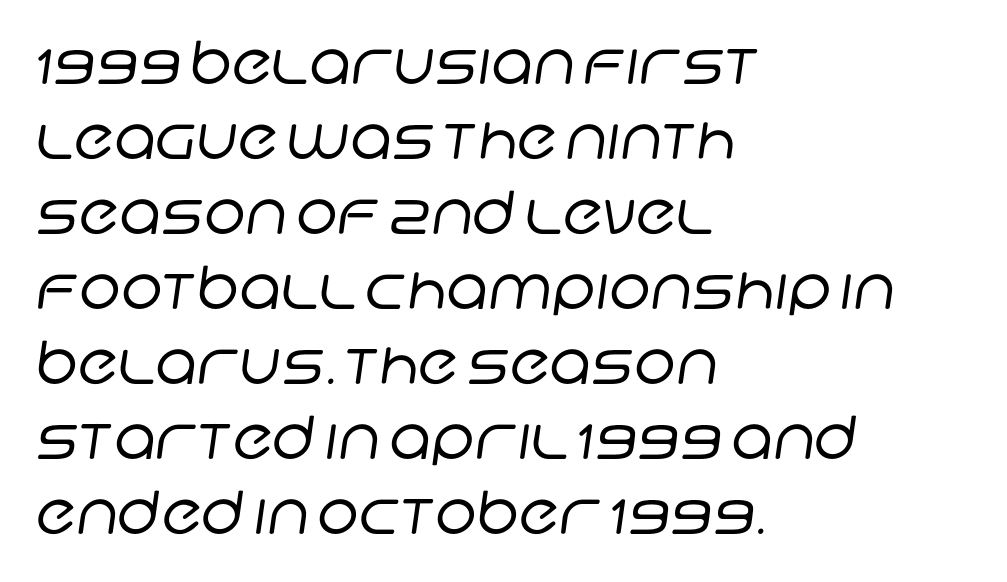
{"serif": "no", "bold": "no", "weight": "regular", "width": "normal", "stroke_contrast": "low", "x_height": "large", "monospaced": "no", "underline": "no", "align": "left", "line_spacing": "normal", "line_spacing_ratio": 1.27, "letter_spacing": "normal", "letter_spacing_em": 0.0, "glyph_px": 59}
